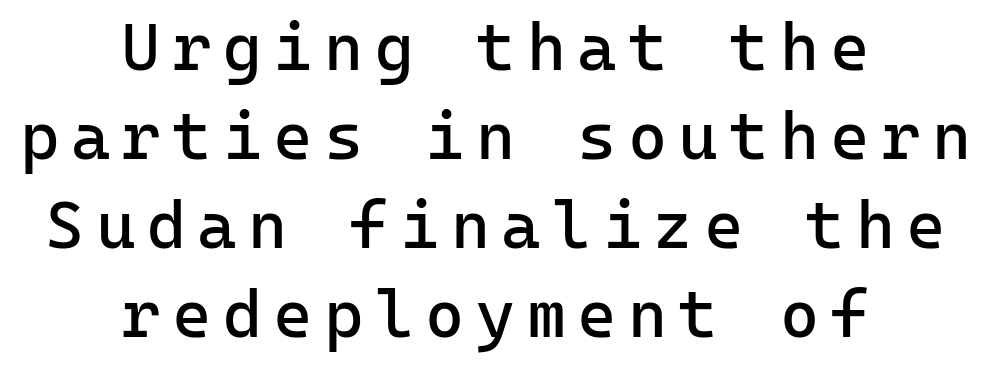
Nope, no serifs anywhere on these letters. The cut favours lightness, reaching ordinary text weight at its darkest. It's the straight-up-and-down kind of type. Teacher's note: observe the equal gaps on both sides — that is centered alignment. If you measured baseline to baseline, you'd find a middling distance. The face used here is monospaced, like something from a code editor.
